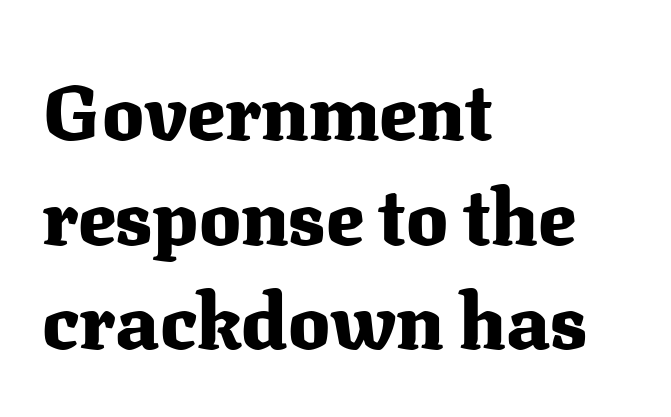
Q: Is the text bold? A: Yes.
Q: Is the text italic (slanted)? A: No, it is upright.
Q: Is the typeface a serif or a sans-serif typeface? A: Serif.
Q: Is the text underlined? A: No.
Q: How is the paragraph aligned? A: Left-aligned.
Q: Is the spacing between letters normal or unusually wide? A: Normal.
Q: Is the spacing between lines tight, normal or loose? A: Normal.
Q: Width (condensed, normal, or wide)? A: Normal.
Q: Stroke contrast? A: Medium.
Q: x-height? A: Medium.
Q: Monospaced? A: No.
